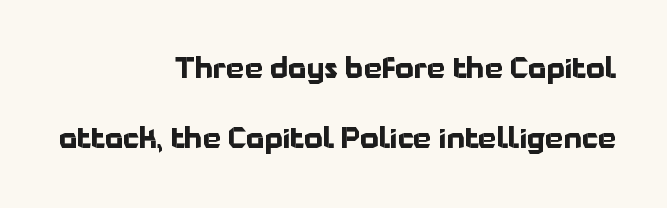
The image shows 29 px bold sans-serif type, upright; set right-aligned, loose line spacing (2.41x), normal letter spacing, not underlined; low stroke contrast and a medium x-height.
